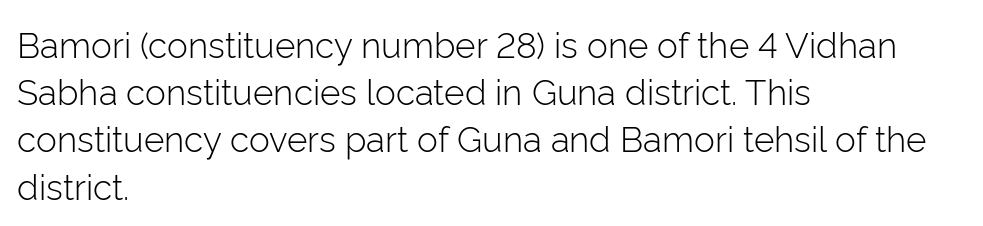
This sample uses an upright cut, with every glyph sitting square on the baseline. Think of a printed novel: that variable character pitch is what you see here. In CSS terms this would be text-align: left. Vertical stems look standard width or narrower in stroke. Observe the absence of serifs on each vertical stroke in this sample. Quick note: underline off.
